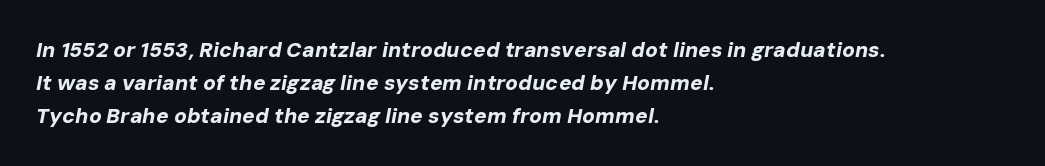
Q: Is the text bold? A: Yes.
Q: Is the text italic (slanted)? A: Yes, it leans right by about 10 degrees.
Q: Is the text underlined? A: No.
Q: How is the paragraph aligned? A: Left-aligned.
Q: Is the spacing between letters normal or unusually wide? A: Normal.
Q: Is the spacing between lines tight, normal or loose? A: Normal.
